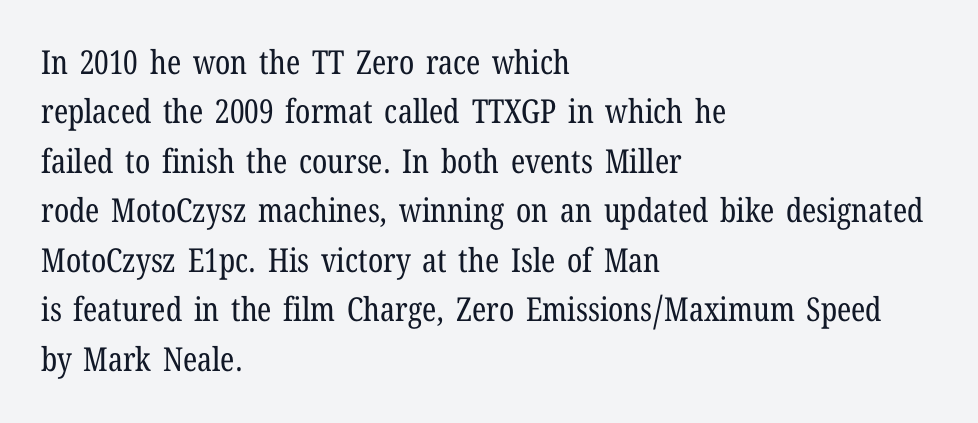
Regarding serifs, this sample has them. The space beneath each line is pristine and unruled. Compared with a centered layout, this one pins lines to the left instead. Weight: in the light-to-regular range. Note the varied advance widths — an 'i' is clearly narrower than an 'm'. Style check: upright.
